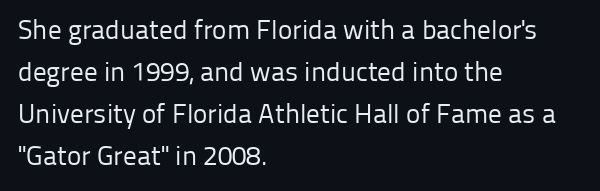
{"italic": "no", "bold": "no", "underline": "no", "align": "left", "line_spacing": "normal", "line_spacing_ratio": 1.56, "letter_spacing": "normal", "letter_spacing_em": 0.0, "glyph_px": 27}
